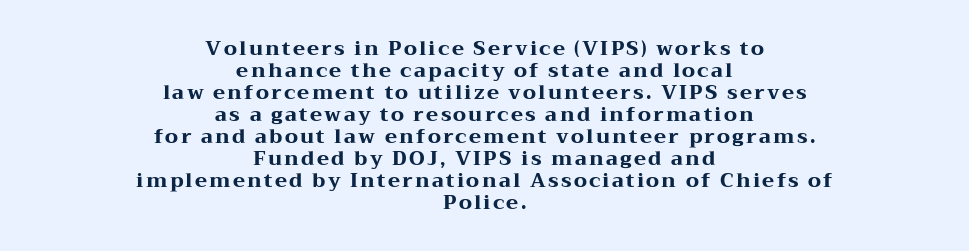
{"italic": "no", "bold": "yes", "underline": "no", "align": "center", "line_spacing": "tight", "line_spacing_ratio": 1.1, "glyph_px": 20}
